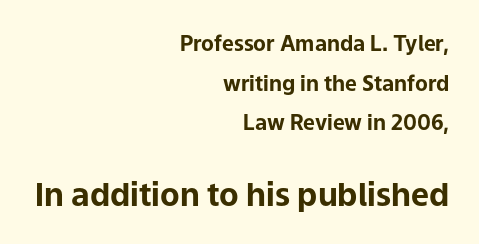
{"serif": "no", "italic": "no", "bold": "yes", "weight": "bold", "width": "normal", "stroke_contrast": "low", "x_height": "medium", "monospaced": "no", "underline": "no", "align": "right", "line_spacing_ratio": 1.89, "letter_spacing": "normal", "letter_spacing_em": 0.0, "larger_block": "second", "size_ratio": 1.52, "glyph_px": 32}
